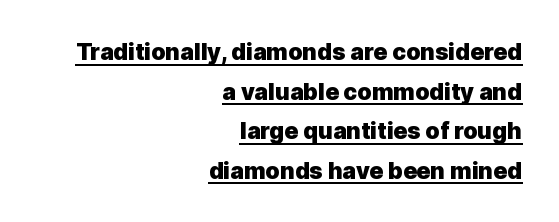
A typographer would call this underscored text. The gaps between neighbouring characters are ordinary and unremarkable. Ascenders rise straight up at ninety degrees. A student would call this right alignment; a typographer would say flush right, rag left. These words are printed bold, with thick strokes throughout.
